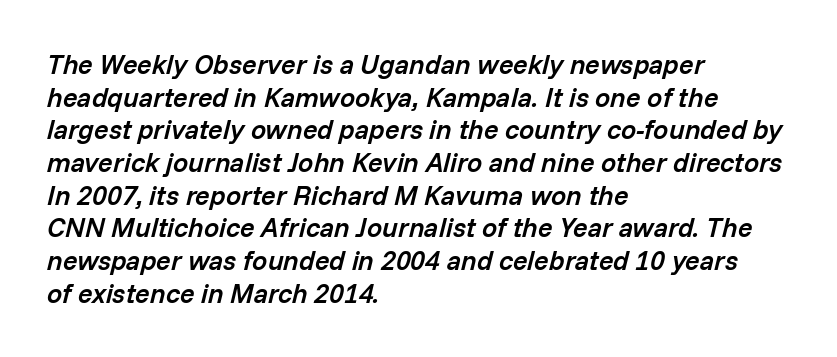
Q: Is the text bold? A: Semi-bold.
Q: Is the text italic (slanted)? A: Yes, it leans right by about 14 degrees.
Q: Is the text underlined? A: No.
Q: How is the paragraph aligned? A: Left-aligned.
Q: Is the spacing between letters normal or unusually wide? A: Normal.
